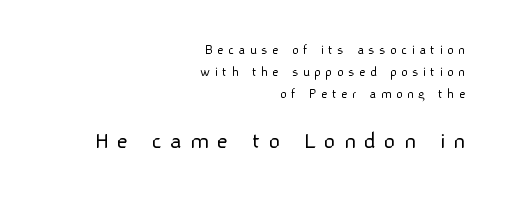
Ascenders rise straight up at ninety degrees. Notice how the passage keeps a crisp vertical edge on the right only. Nobody drew a line under any word here. Two sizes are in play, and the larger belongs to the second block.
